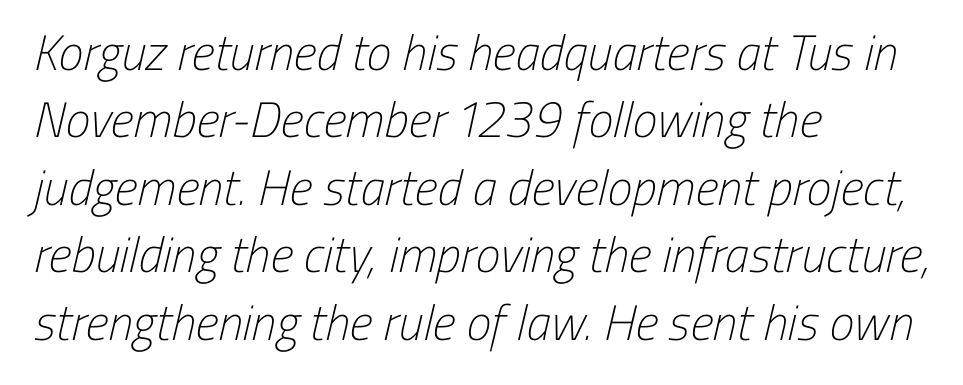
The image shows 50 px light, condensed sans-serif type; set left-aligned, normal line spacing (1.35x), normal letter spacing, not underlined; low stroke contrast and a medium x-height.
